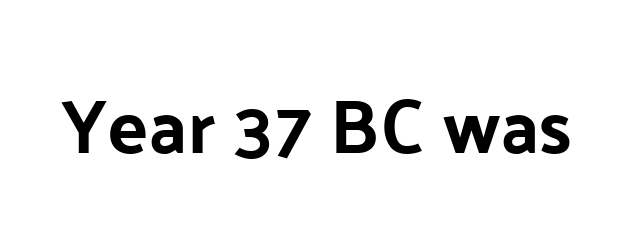
Q: Is the text italic (slanted)? A: No, it is upright.
Q: Is the typeface a serif or a sans-serif typeface? A: Sans-serif.
Q: Is the text underlined? A: No.
Q: Is the spacing between letters normal or unusually wide? A: Normal.
Q: Width (condensed, normal, or wide)? A: Normal.
Q: Stroke contrast? A: Low.
Q: x-height? A: Medium.
Q: Monospaced? A: No.
